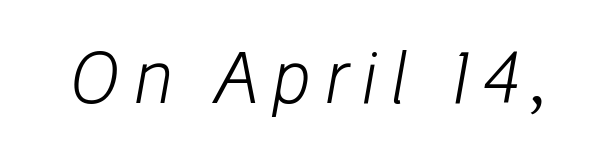
The image shows 70 px light type, italic (leaning right); set not underlined; low stroke contrast and a medium x-height.
